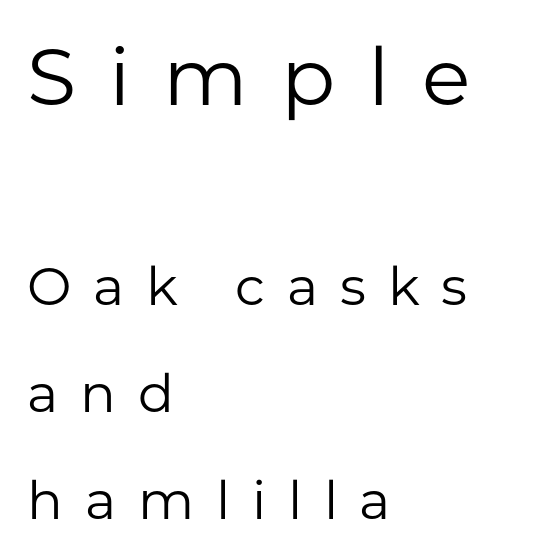
{"serif": "no", "italic": "no", "bold": "no", "weight": "regular", "width": "normal", "stroke_contrast": "low", "x_height": "medium", "monospaced": "no", "underline": "no", "align": "left", "line_spacing": "loose", "line_spacing_ratio": 2.02, "letter_spacing": "wide", "letter_spacing_em": 0.41, "larger_block": "first", "size_ratio": 1.51, "glyph_px": 80}
